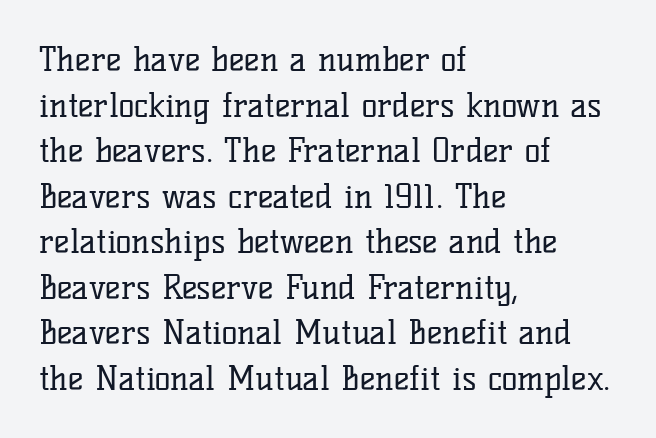
The image shows 33 px regular-weight serif type, upright; set left-aligned, normal line spacing (1.38x), normal letter spacing, not underlined; low stroke contrast and a medium x-height.
